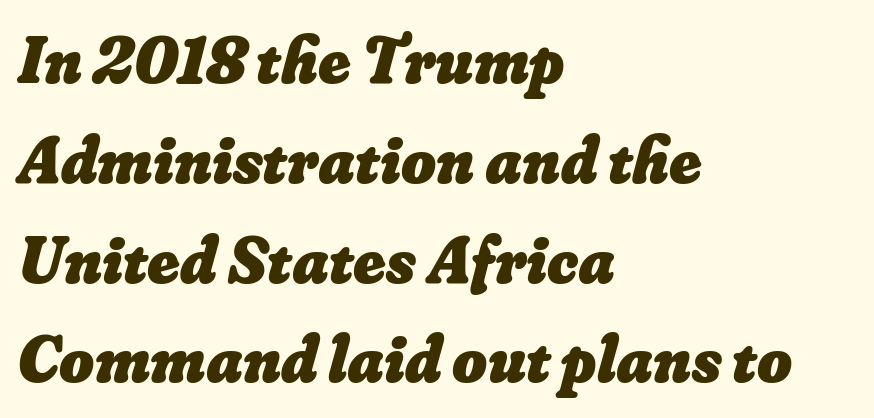
Q: Is the text bold? A: Yes.
Q: Is the text underlined? A: No.
Q: How is the paragraph aligned? A: Left-aligned.
Q: Is the spacing between letters normal or unusually wide? A: Normal.
Q: Is the spacing between lines tight, normal or loose? A: Normal.
Q: Width (condensed, normal, or wide)? A: Normal.
Q: Stroke contrast? A: Low.
Q: x-height? A: Small.
Q: Monospaced? A: No.
